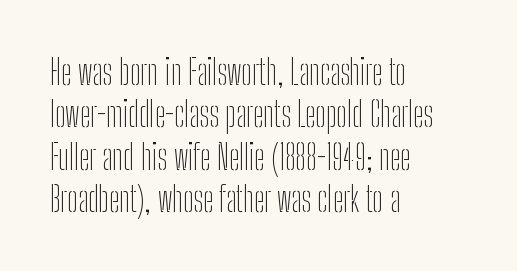
The image shows 35 px thin, condensed sans-serif type, upright; set left-aligned, line spacing 1.21x, normal letter spacing, not underlined; low stroke contrast and a medium x-height.
